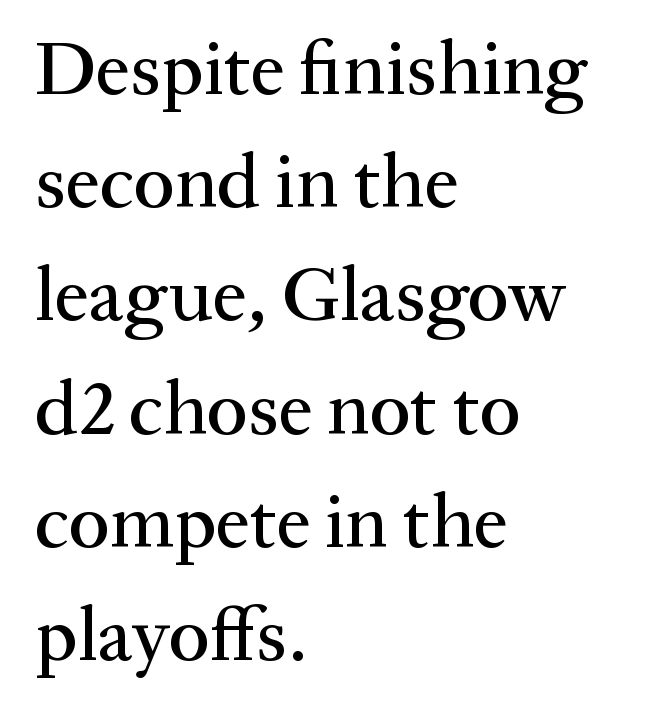
Q: Is the text italic (slanted)? A: No, it is upright.
Q: Is the typeface a serif or a sans-serif typeface? A: Serif.
Q: Is the text underlined? A: No.
Q: How is the paragraph aligned? A: Left-aligned.
Q: Is the spacing between letters normal or unusually wide? A: Normal.
Q: Is the spacing between lines tight, normal or loose? A: Normal.
Q: Width (condensed, normal, or wide)? A: Normal.
Q: Stroke contrast? A: Medium.
Q: x-height? A: Medium.
Q: Monospaced? A: No.
